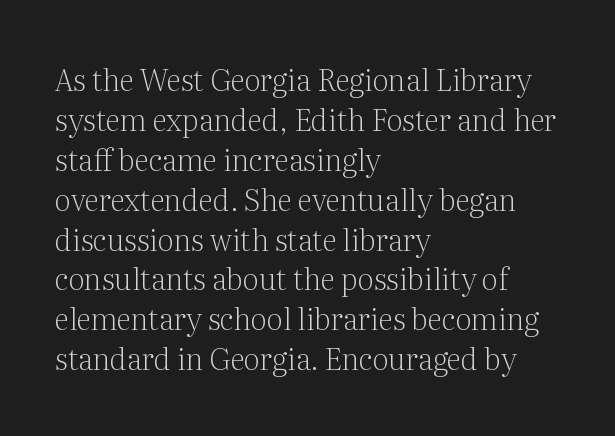
The image shows 30 px light serif type, upright; set left-aligned, normal line spacing (1.33x), normal letter spacing, not underlined; medium stroke contrast and a medium x-height.
